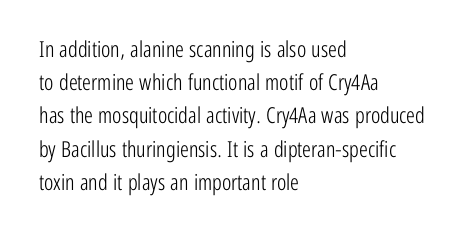
The image shows 22 px text type, upright; set left-aligned, normal line spacing (1.51x), normal letter spacing, not underlined.
